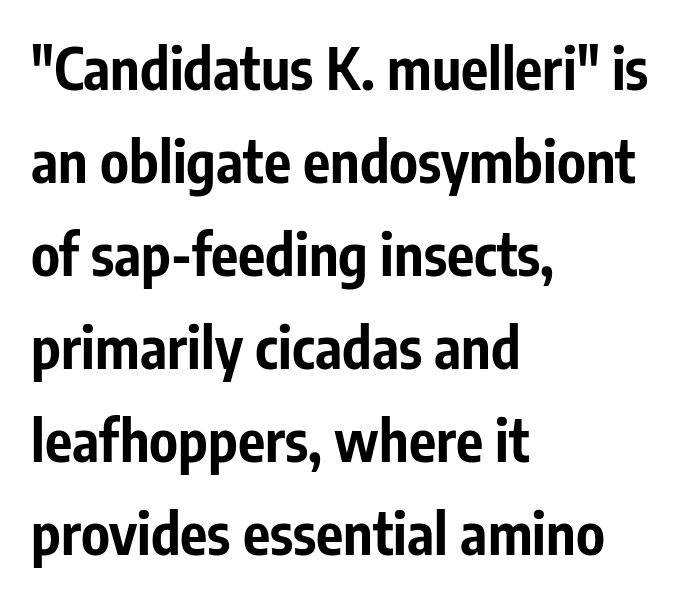
Horizontal bands of white between lines are of average thickness. You can tell from the bare stems that sans-serif type was used. This is heavy type, rendered in bold. Quick note: underline off. Designer's note — italics off, roman on.
